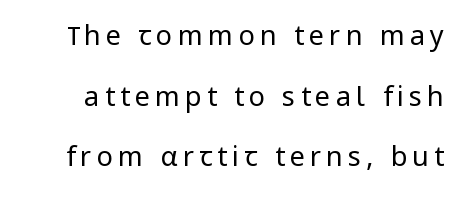
Do the letters lean? They stand straight. Glance below the letters and you will spot only blank space. No extra ink here — the face is not bold. If you measured baseline to baseline, you'd find a long distance.
